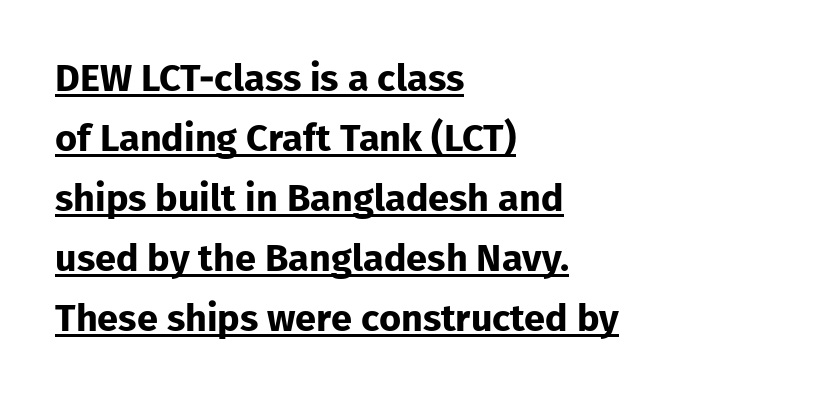
The image shows 38 px bold sans-serif type, upright; set left-aligned, normal line spacing (1.58x), normal letter spacing, underlined; low stroke contrast and a medium x-height.
